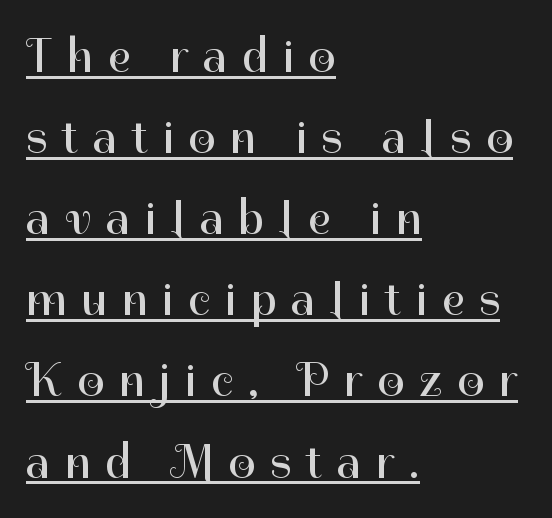
Q: Is the text bold? A: No.
Q: Is the text italic (slanted)? A: No, it is upright.
Q: Is the typeface a serif or a sans-serif typeface? A: Sans-serif.
Q: Is the text underlined? A: Yes.
Q: How is the paragraph aligned? A: Left-aligned.
Q: Is the spacing between letters normal or unusually wide? A: Unusually wide.
Q: Is the spacing between lines tight, normal or loose? A: Normal.
Q: Width (condensed, normal, or wide)? A: Normal.
Q: Stroke contrast? A: High.
Q: x-height? A: Medium.
Q: Monospaced? A: No.
